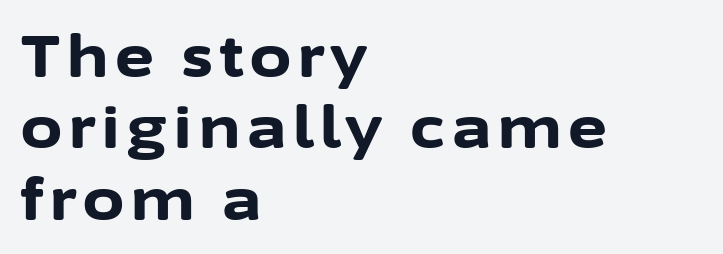
The image shows 59 px bold sans-serif type, upright; set left-aligned, line spacing 1.21x, not underlined; low stroke contrast and a medium x-height.
